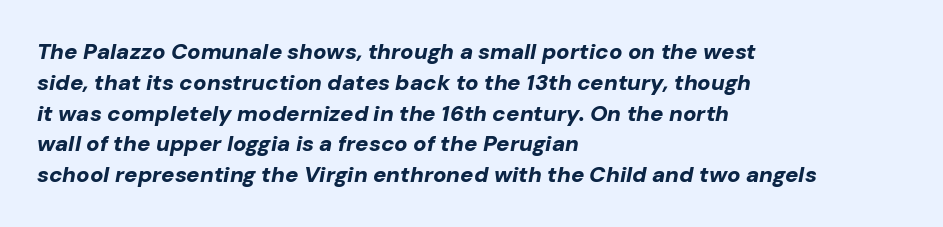
Q: Is the text bold? A: Yes.
Q: Is the text italic (slanted)? A: Yes, it leans right by about 10 degrees.
Q: Is the text underlined? A: No.
Q: How is the paragraph aligned? A: Left-aligned.
Q: Is the spacing between letters normal or unusually wide? A: Normal.
Q: Is the spacing between lines tight, normal or loose? A: Normal.
